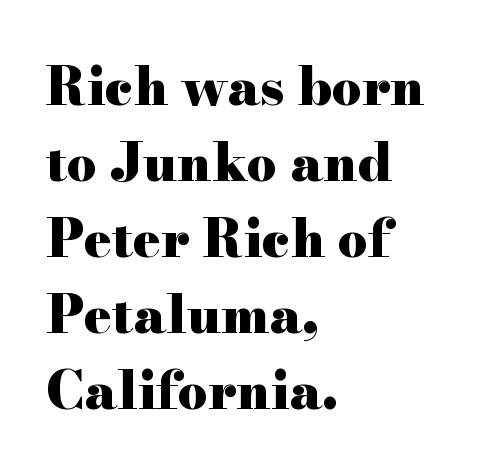
Q: Is the text bold? A: Yes.
Q: Is the text italic (slanted)? A: No, it is upright.
Q: Is the typeface a serif or a sans-serif typeface? A: Serif.
Q: Is the text underlined? A: No.
Q: How is the paragraph aligned? A: Left-aligned.
Q: Is the spacing between letters normal or unusually wide? A: Normal.
Q: Is the spacing between lines tight, normal or loose? A: Normal.
Q: Width (condensed, normal, or wide)? A: Wide.
Q: Stroke contrast? A: High.
Q: x-height? A: Small.
Q: Monospaced? A: No.
